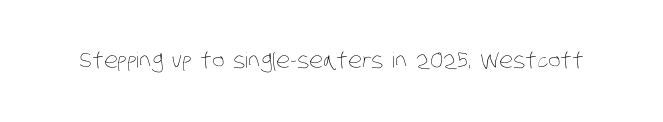
The image shows 21 px text type; set normal letter spacing, not underlined.
